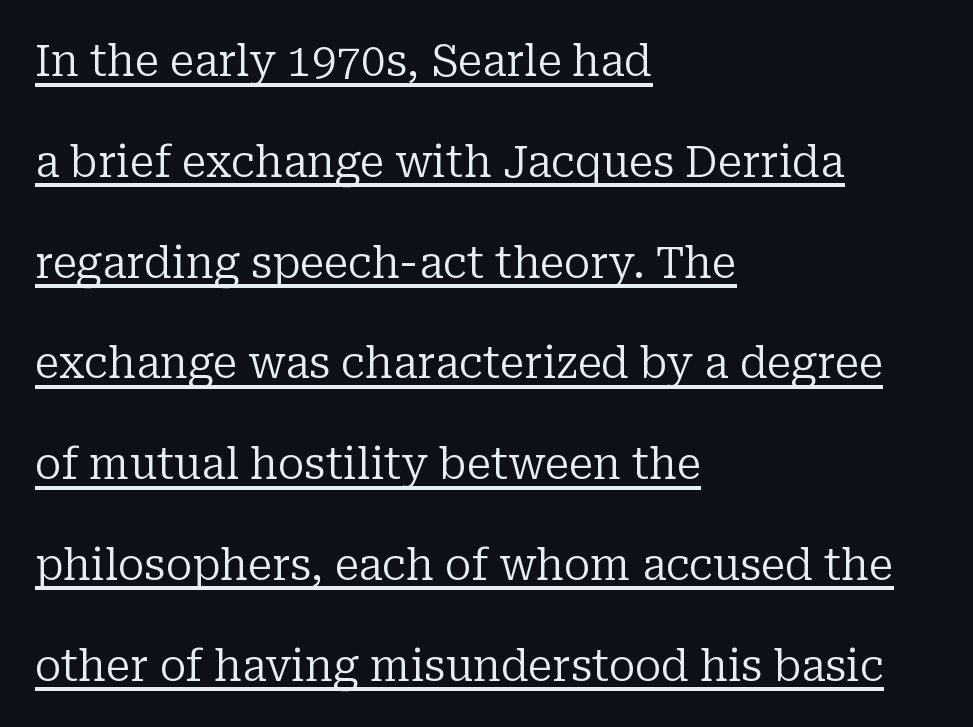
Q: Is the text bold? A: No.
Q: Is the text italic (slanted)? A: No, it is upright.
Q: Is the typeface a serif or a sans-serif typeface? A: Serif.
Q: Is the text underlined? A: Yes.
Q: How is the paragraph aligned? A: Left-aligned.
Q: Is the spacing between letters normal or unusually wide? A: Normal.
Q: Is the spacing between lines tight, normal or loose? A: Loose.
Q: Width (condensed, normal, or wide)? A: Normal.
Q: Stroke contrast? A: Low.
Q: x-height? A: Medium.
Q: Monospaced? A: No.
